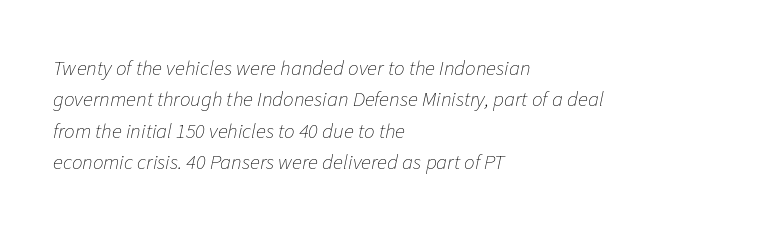
The image shows 21 px text type, italic (leaning right); set left-aligned, normal line spacing (1.5x), normal letter spacing, not underlined.
